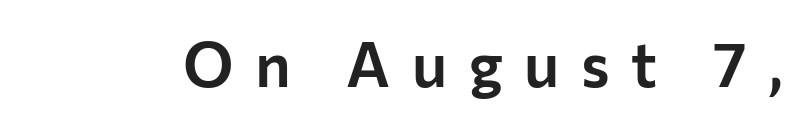
Q: Is the text italic (slanted)? A: No, it is upright.
Q: Is the typeface a serif or a sans-serif typeface? A: Sans-serif.
Q: Is the text underlined? A: No.
Q: Is the spacing between letters normal or unusually wide? A: Unusually wide.
Q: Width (condensed, normal, or wide)? A: Normal.
Q: Stroke contrast? A: Low.
Q: x-height? A: Medium.
Q: Monospaced? A: No.
